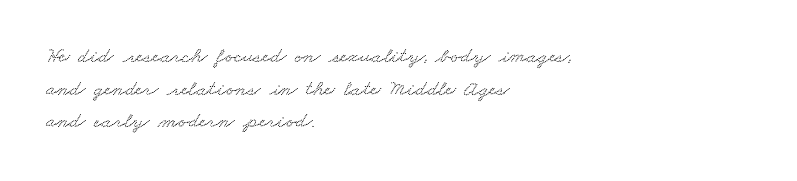
This sample is left-justified, so line endings fall wherever the words run out. Glyph-to-glyph distance matches everyday printed text. Each row of text sits above clean, open space. The space between consecutive lines is moderate.
